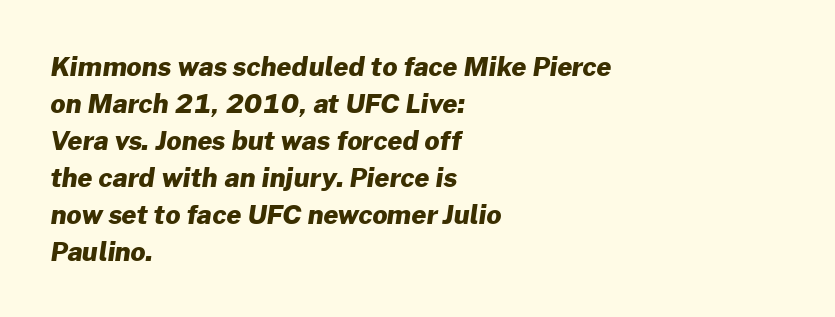
Q: Is the text bold? A: Yes.
Q: Is the text underlined? A: No.
Q: How is the paragraph aligned? A: Left-aligned.
Q: Is the spacing between letters normal or unusually wide? A: Normal.
Q: Is the spacing between lines tight, normal or loose? A: Normal.
